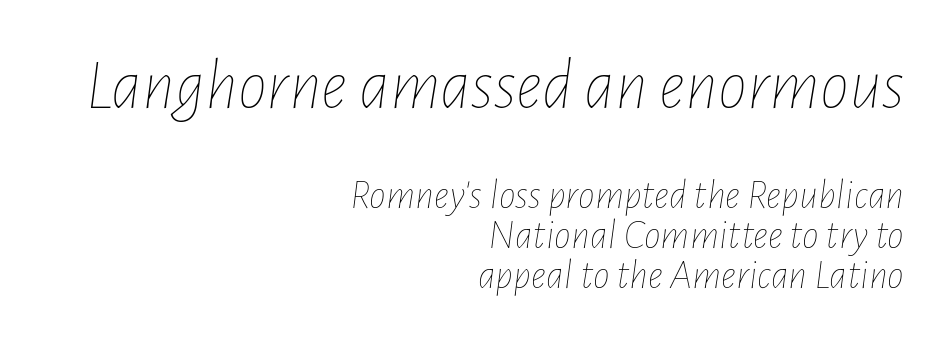
The passage shown is typed in a proportional face where columns would drift. Is there much room between lines? No — they nearly touch. Typesetter's note — upper block bumped up in size, lower block left smaller. Characters follow at the spacing the type designer built in.
